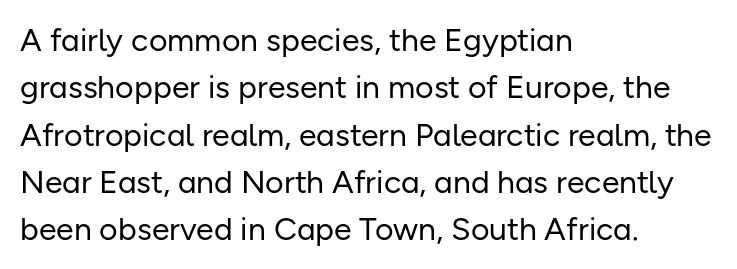
Typeset ragged right — the left edge is the straight one. Examine the stroke ends and you'll find no serifs. The strokes are not fattened; the text isn't bold. Descenders hang freely into open space. The lines sit at an ordinary, default distance from one another. The letters advance in unequal steps, a hallmark of proportional type.
